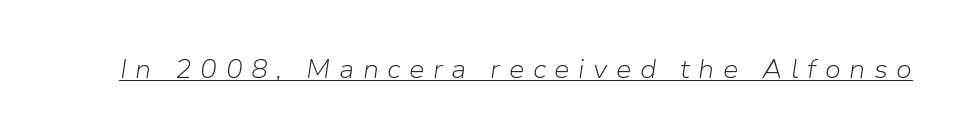
{"italic": "yes", "lean": "right", "slant_degrees": 9, "bold": "no", "underline": "yes", "letter_spacing": "wide", "letter_spacing_em": 0.34, "glyph_px": 25}
